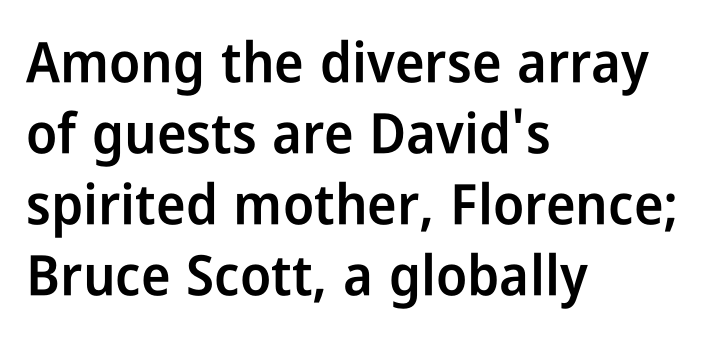
{"serif": "no", "italic": "no", "bold": "semi", "weight": "semibold", "width": "condensed", "stroke_contrast": "low", "x_height": "medium", "monospaced": "no", "underline": "no", "align": "left", "line_spacing": "normal", "line_spacing_ratio": 1.27, "letter_spacing": "normal", "letter_spacing_em": 0.0, "glyph_px": 56}
